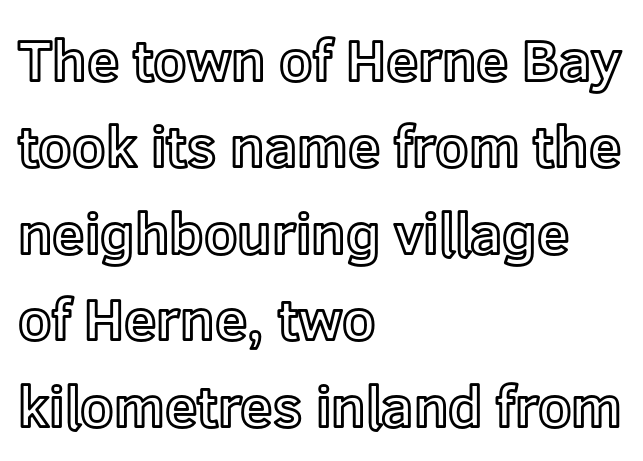
{"italic": "no", "width": "normal", "x_height": "medium", "monospaced": "no", "underline": "no", "align": "left", "line_spacing": "normal", "line_spacing_ratio": 1.49, "letter_spacing": "normal", "letter_spacing_em": 0.0, "glyph_px": 58}
